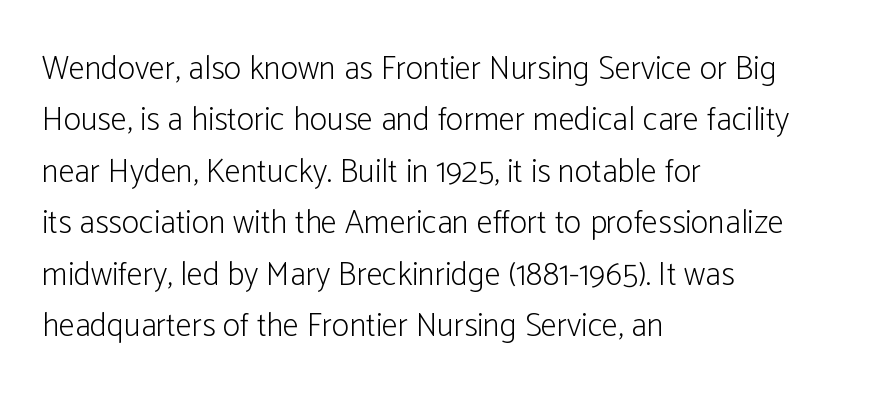
{"serif": "no", "italic": "no", "bold": "no", "weight": "light", "width": "condensed", "stroke_contrast": "low", "x_height": "medium", "monospaced": "no", "underline": "no", "align": "left", "line_spacing": "normal", "line_spacing_ratio": 1.56, "letter_spacing": "normal", "letter_spacing_em": 0.0, "glyph_px": 33}
